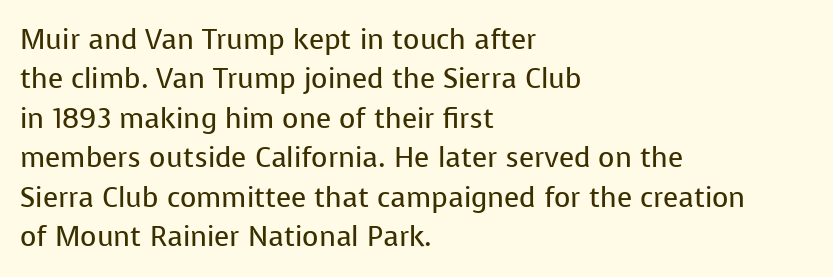
The letters carry no serifs — their stems end cleanly without finishing strokes. The strokes carry an ordinary text weight at most. Does extra space separate the letters? No, they use regular spacing. Here the designer chose a conventional face with non-uniform glyph widths.
